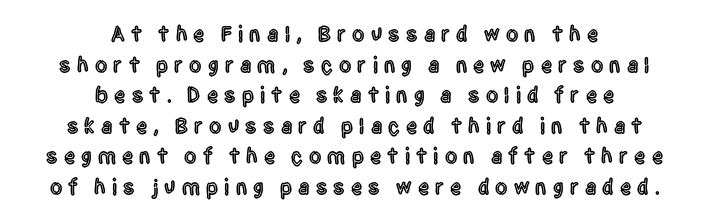
Q: Is the text italic (slanted)? A: No, it is upright.
Q: Is the text underlined? A: No.
Q: How is the paragraph aligned? A: Centered.
Q: Is the spacing between letters normal or unusually wide? A: Unusually wide.
Q: Is the spacing between lines tight, normal or loose? A: Normal.
